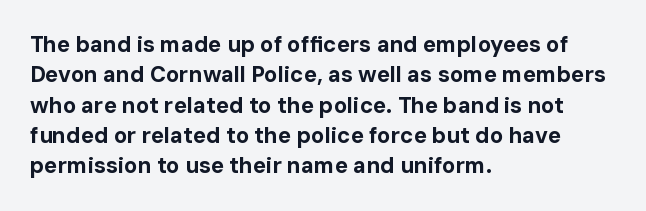
The image shows 22 px bold type, upright; set left-aligned, normal line spacing (1.38x), normal letter spacing, not underlined.
